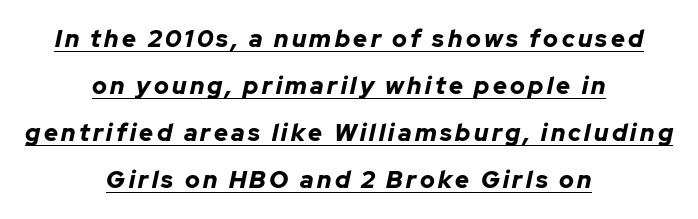
The image shows 24 px bold type, italic (leaning right); set centered, loose line spacing (1.96x), underlined.
